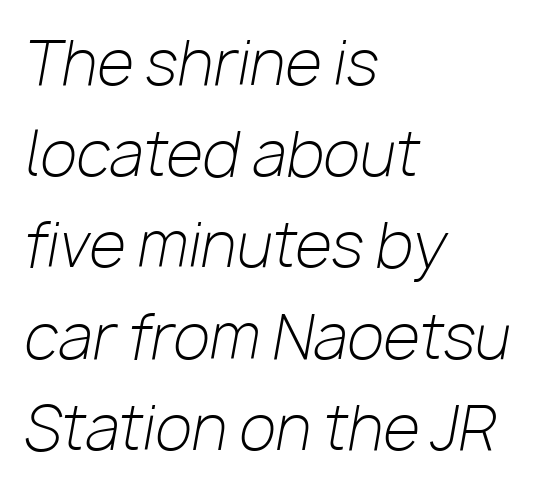
Q: Is the text bold? A: No.
Q: Is the text italic (slanted)? A: Yes, it leans right by about 10 degrees.
Q: Is the text underlined? A: No.
Q: How is the paragraph aligned? A: Left-aligned.
Q: Is the spacing between letters normal or unusually wide? A: Normal.
Q: Is the spacing between lines tight, normal or loose? A: Normal.
Q: Width (condensed, normal, or wide)? A: Normal.
Q: Stroke contrast? A: Low.
Q: x-height? A: Medium.
Q: Monospaced? A: No.
